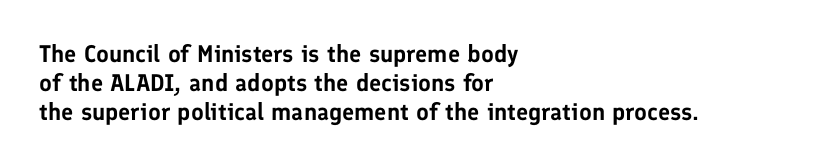
The image shows 24 px text type, upright; set left-aligned, line spacing 1.21x, normal letter spacing, not underlined.
